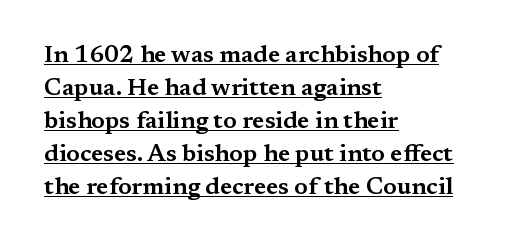
Has an underline been added? It has. Upright lettering throughout. The passage shown stacks its lines at a standard gap. Observe the ordinary spacing: letters are neighbours, not strangers. These lines are set flush left with a ragged right edge.
